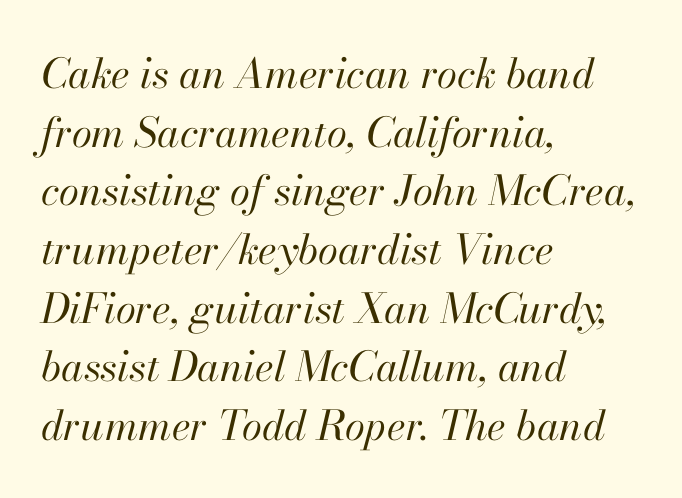
The string is rendered with underlining switched off. The passage shown has conventional tracking throughout. Line beginnings align vertically; line endings do not. The space between consecutive lines is moderate.
